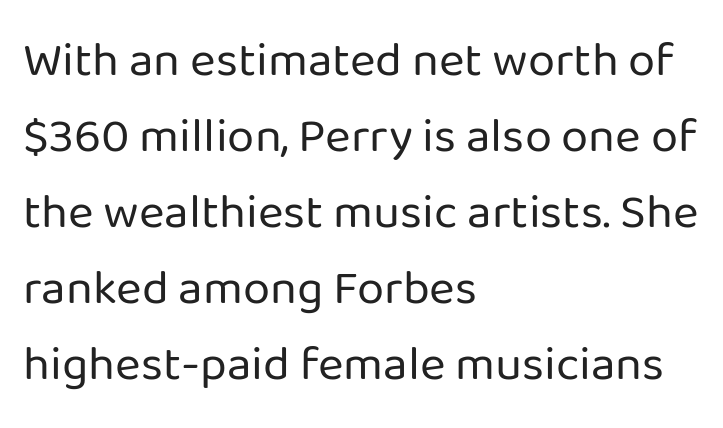
Q: Is the text bold? A: No.
Q: Is the text italic (slanted)? A: No, it is upright.
Q: Is the typeface a serif or a sans-serif typeface? A: Sans-serif.
Q: Is the text underlined? A: No.
Q: How is the paragraph aligned? A: Left-aligned.
Q: Is the spacing between letters normal or unusually wide? A: Normal.
Q: Is the spacing between lines tight, normal or loose? A: Normal.
Q: Width (condensed, normal, or wide)? A: Normal.
Q: Stroke contrast? A: Low.
Q: x-height? A: Medium.
Q: Monospaced? A: No.
